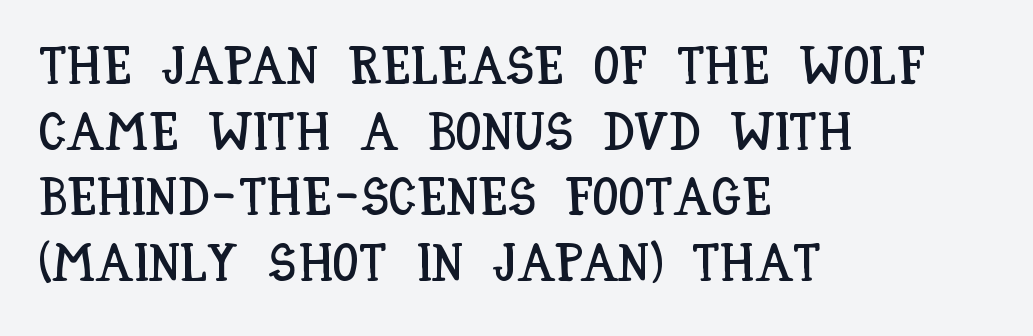
{"italic": "no", "width": "condensed", "stroke_contrast": "low", "x_height": "large", "monospaced": "no", "underline": "no", "align": "left", "line_spacing_ratio": 1.24, "letter_spacing": "normal", "letter_spacing_em": 0.0, "glyph_px": 53}
